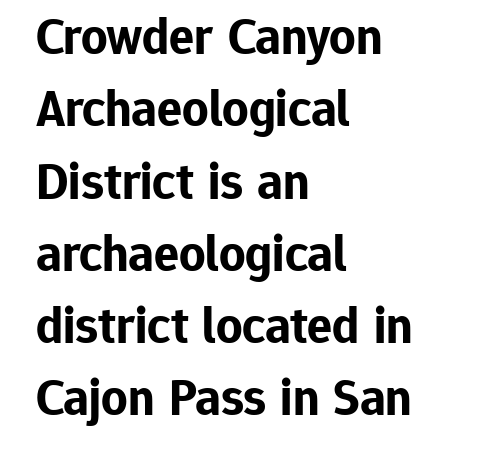
Character widths vary here, with narrow letters taking less room than wide ones. The words here are not underlined. Typesetter's note: full bold, strokes at maximum text heaviness. A classic flush-left, rag-right setting is used for this passage. Honestly, the letter spacing is just normal — you wouldn't notice it.
